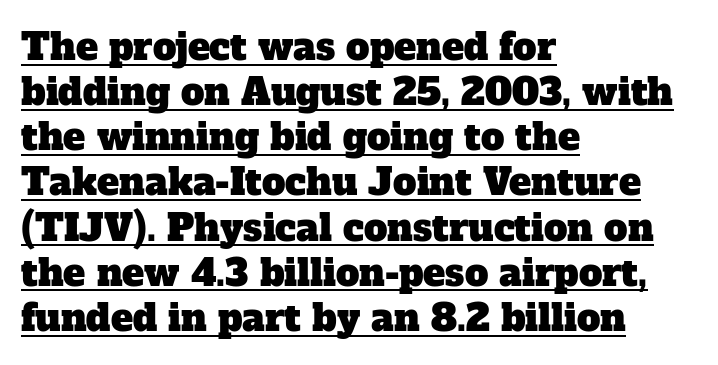
{"serif": "yes", "width": "normal", "stroke_contrast": "low", "x_height": "medium", "monospaced": "no", "underline": "yes", "align": "left", "line_spacing_ratio": 1.22, "letter_spacing": "normal", "letter_spacing_em": 0.0, "glyph_px": 37}
